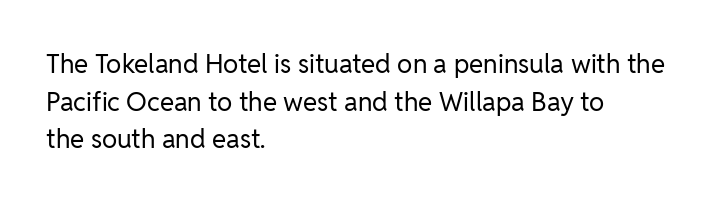
This sample is left-justified, so line endings fall wherever the words run out. Short note: letters normally spaced. These lines were composed using upright roman letters. Nothing heavy about these letters — not bold at all. The glyphs are unaccompanied by any horizontal stroke below them. Quick note: interline space is typical.
